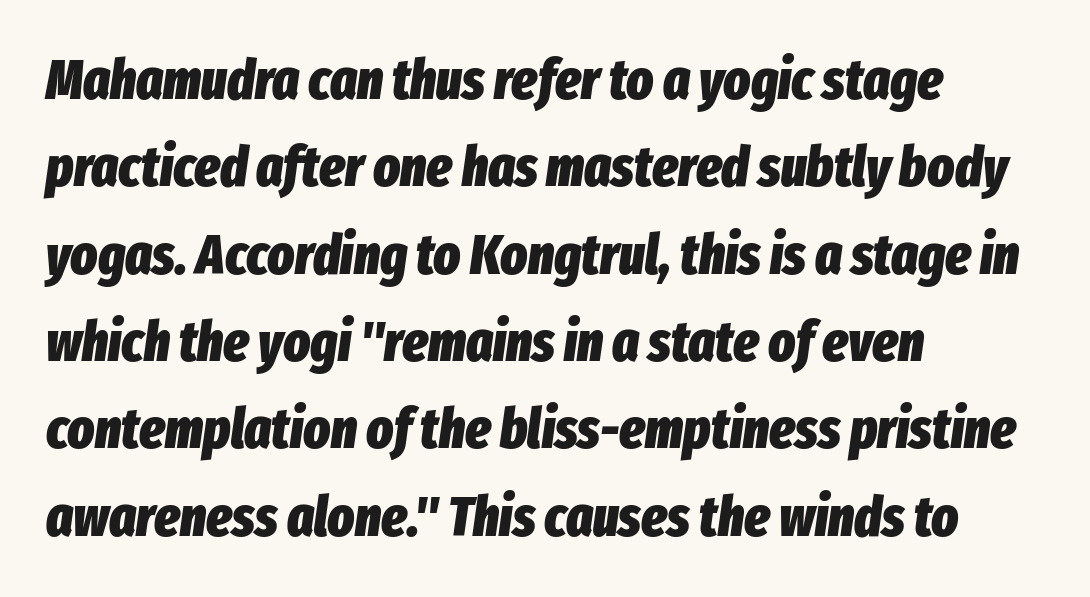
Q: Is the text bold? A: Yes.
Q: Is the text italic (slanted)? A: Yes, it leans right by about 8 degrees.
Q: Is the text underlined? A: No.
Q: How is the paragraph aligned? A: Left-aligned.
Q: Is the spacing between letters normal or unusually wide? A: Normal.
Q: Is the spacing between lines tight, normal or loose? A: Normal.
Q: Width (condensed, normal, or wide)? A: Condensed.
Q: Stroke contrast? A: Low.
Q: x-height? A: Medium.
Q: Monospaced? A: No.
